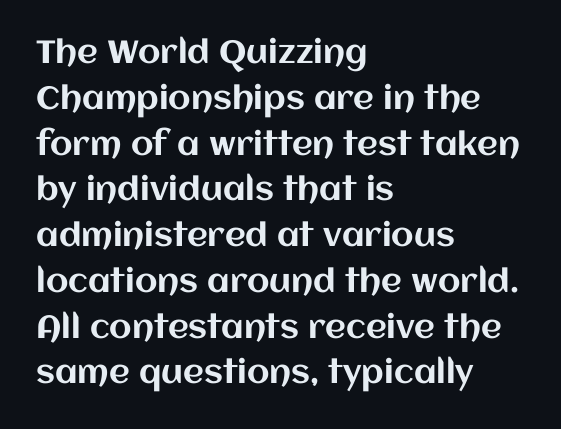
A classic flush-left, rag-right setting is used for this passage. Posture: upright roman. Reading down the column, the eye jumps a familiar distance to each next line. The face used here is proportionally spaced, like ordinary book or web type.
